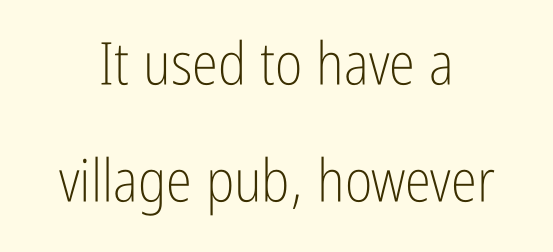
{"serif": "no", "italic": "no", "bold": "no", "weight": "light", "width": "condensed", "stroke_contrast": "low", "x_height": "medium", "monospaced": "no", "underline": "no", "align": "center", "line_spacing": "loose", "line_spacing_ratio": 1.99, "letter_spacing": "normal", "letter_spacing_em": 0.0, "glyph_px": 59}
